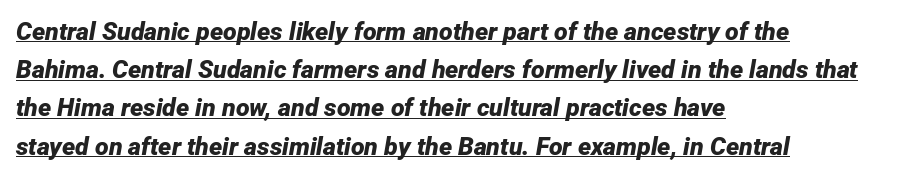
The image shows 25 px bold type, italic (leaning right); set left-aligned, normal line spacing (1.53x), normal letter spacing, underlined.
